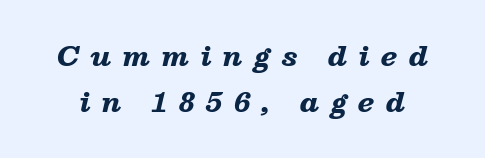
The image shows 26 px bold type, italic (leaning right); set line spacing 1.77x, unusually wide letter spacing (+0.44 em), not underlined.
